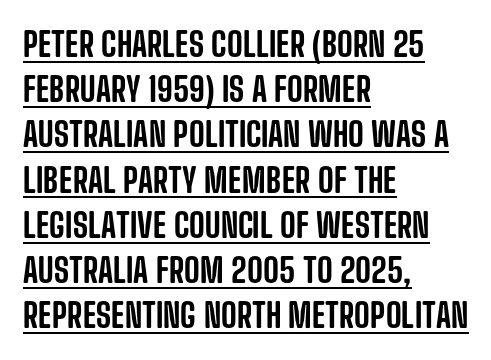
The image shows 34 px condensed sans-serif type, upright; set left-aligned, normal line spacing (1.33x), normal letter spacing, underlined; low stroke contrast and a large x-height.
